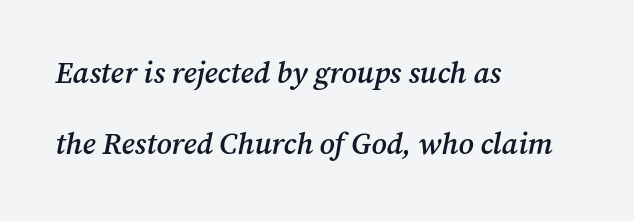
Q: Is the text bold? A: Semi-bold.
Q: Is the text italic (slanted)? A: Yes, it leans right by about 12 degrees.
Q: Is the typeface a serif or a sans-serif typeface? A: Serif.
Q: Is the text underlined? A: No.
Q: How is the paragraph aligned? A: Left-aligned.
Q: Is the spacing between letters normal or unusually wide? A: Normal.
Q: Is the spacing between lines tight, normal or loose? A: Loose.
Q: Width (condensed, normal, or wide)? A: Normal.
Q: Stroke contrast? A: Medium.
Q: x-height? A: Medium.
Q: Monospaced? A: No.
